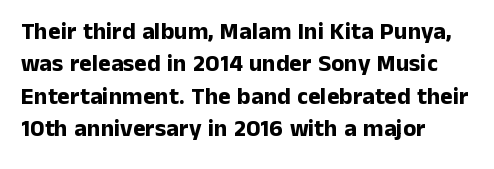
Whoever set this chose a conventional vertical rhythm. Emphasis by weight is at full strength: bold. The setting favours the left margin, as ordinary paragraphs usually do. Glance below the letters and you will spot only blank space. Rendered with straight, roman letterforms.
